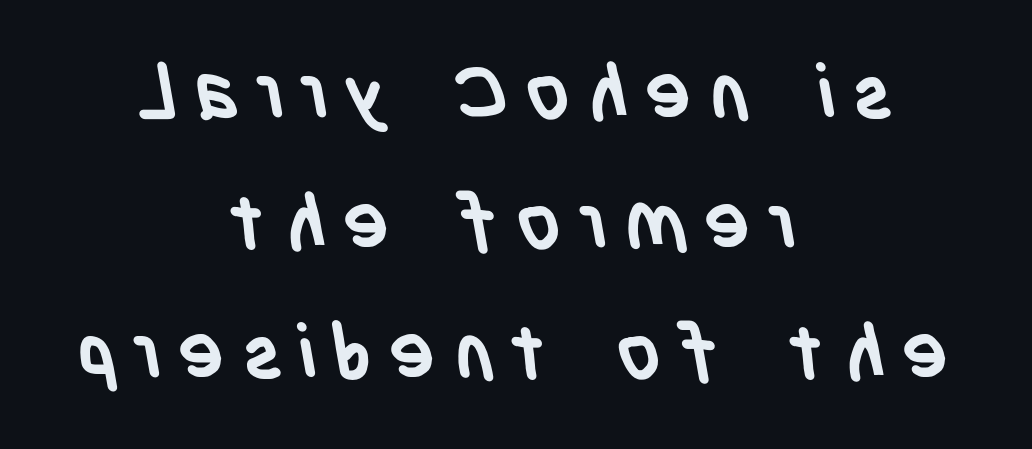
Look at the stroke-to-counter ratio: heavy, a bold. This sample keeps an unexceptional amount of space between lines. Which margin do the lines hug? Neither — every line sits in the middle. You could not count columns in this text — the font is proportionally spaced. The passage shown is typeset with a sans-serif family.
